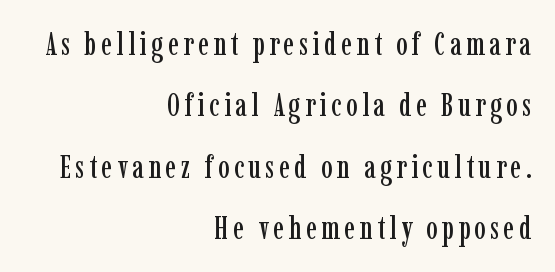
Do the letters lean? They stand straight. This rendering features lettering with no underline. The compositor pushed each line to the right boundary. To sum up the face: it has serifs.
